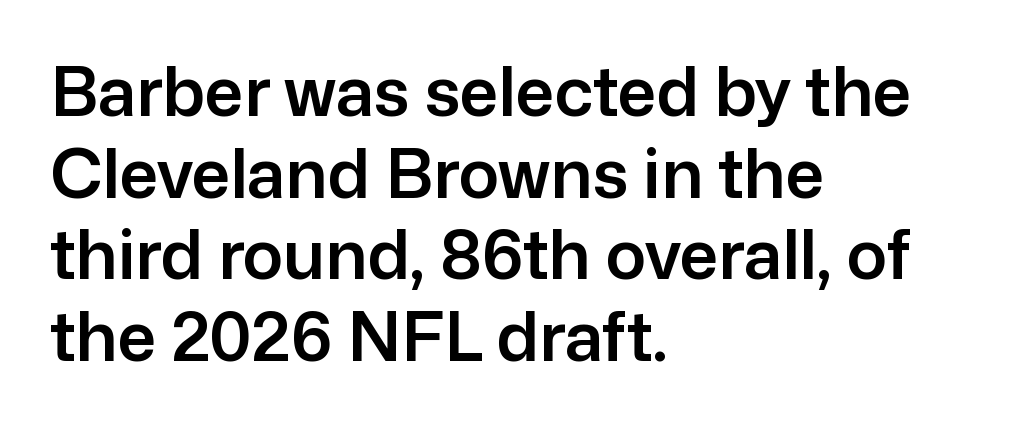
{"serif": "no", "italic": "no", "width": "normal", "stroke_contrast": "low", "x_height": "medium", "monospaced": "no", "underline": "no", "align": "left", "line_spacing_ratio": 1.2, "letter_spacing": "normal", "letter_spacing_em": 0.0, "glyph_px": 68}
